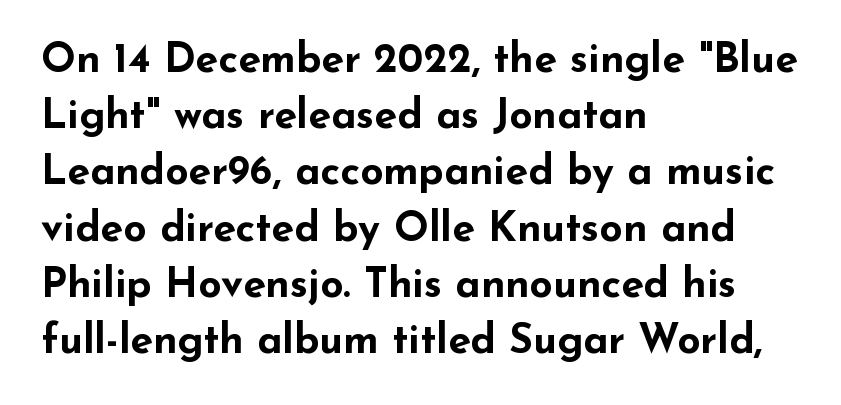
Q: Is the text bold? A: Yes.
Q: Is the text italic (slanted)? A: No, it is upright.
Q: Is the typeface a serif or a sans-serif typeface? A: Sans-serif.
Q: Is the text underlined? A: No.
Q: How is the paragraph aligned? A: Left-aligned.
Q: Is the spacing between letters normal or unusually wide? A: Normal.
Q: Is the spacing between lines tight, normal or loose? A: Normal.
Q: Width (condensed, normal, or wide)? A: Wide.
Q: Stroke contrast? A: Low.
Q: x-height? A: Small.
Q: Monospaced? A: No.
